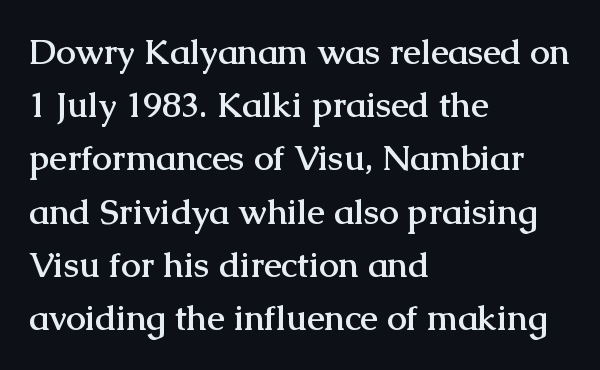
{"serif": "yes", "italic": "no", "bold": "yes", "weight": "semibold", "width": "normal", "stroke_contrast": "medium", "x_height": "medium", "monospaced": "no", "underline": "no", "align": "left", "line_spacing": "normal", "line_spacing_ratio": 1.52, "letter_spacing": "normal", "letter_spacing_em": 0.0, "glyph_px": 35}
